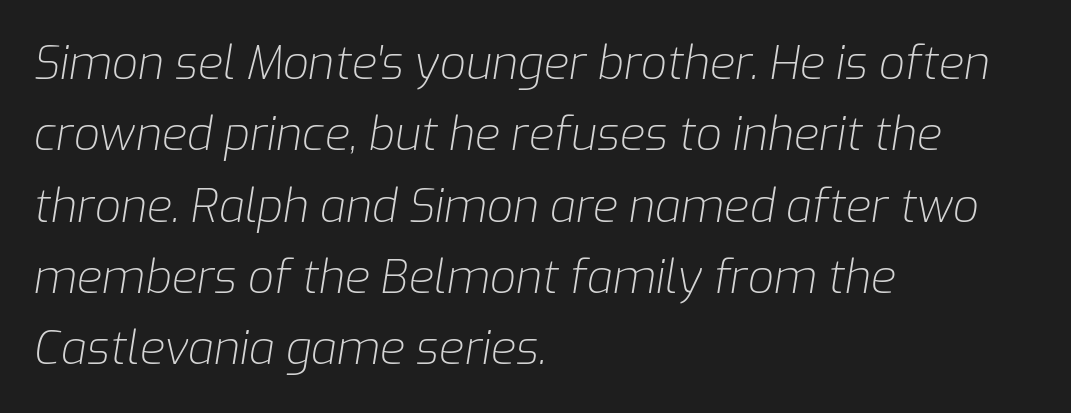
Q: Is the text bold? A: No.
Q: Is the text italic (slanted)? A: Yes, it leans right by about 9 degrees.
Q: Is the text underlined? A: No.
Q: How is the paragraph aligned? A: Left-aligned.
Q: Is the spacing between letters normal or unusually wide? A: Normal.
Q: Is the spacing between lines tight, normal or loose? A: Normal.
Q: Width (condensed, normal, or wide)? A: Normal.
Q: Stroke contrast? A: Low.
Q: x-height? A: Medium.
Q: Monospaced? A: No.
